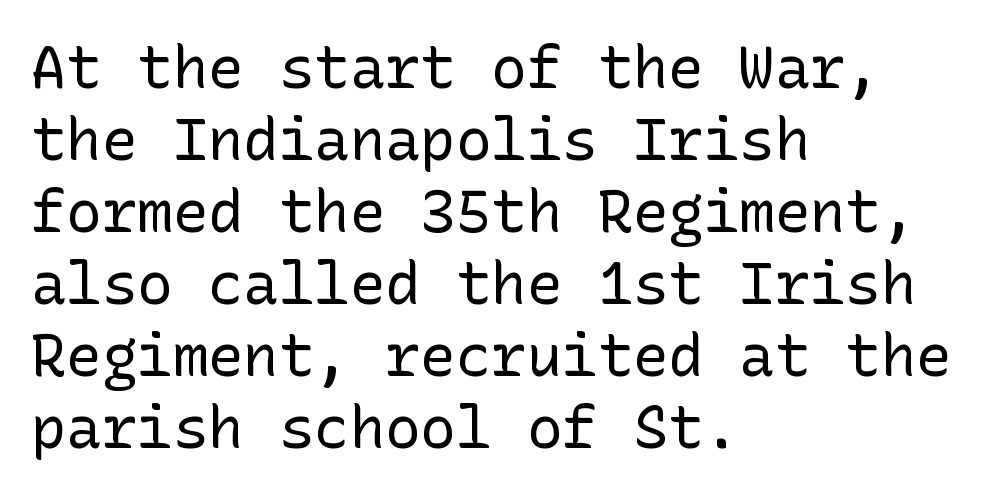
Left-aligned paragraph, ragged on the right. Grotesque or geometric, the face here clearly has no serifs. Compared with typical body copy, the letter spacing here is the same. Unbolded letterforms with no extra heft.
